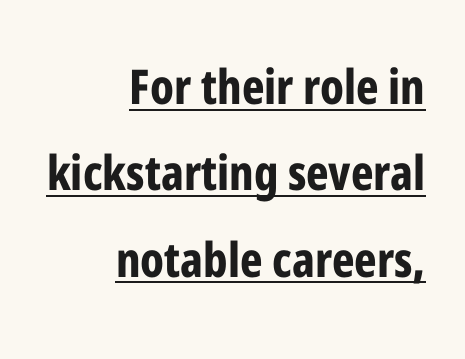
Q: Is the text bold? A: Yes.
Q: Is the text italic (slanted)? A: No, it is upright.
Q: Is the typeface a serif or a sans-serif typeface? A: Sans-serif.
Q: Is the text underlined? A: Yes.
Q: How is the paragraph aligned? A: Right-aligned.
Q: Is the spacing between letters normal or unusually wide? A: Normal.
Q: Width (condensed, normal, or wide)? A: Condensed.
Q: Stroke contrast? A: Low.
Q: x-height? A: Medium.
Q: Monospaced? A: No.
